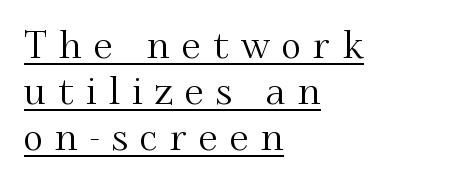
{"serif": "yes", "italic": "no", "width": "normal", "stroke_contrast": "medium", "x_height": "small", "monospaced": "no", "underline": "yes", "align": "left", "line_spacing_ratio": 1.21, "letter_spacing": "wide", "letter_spacing_em": 0.32, "glyph_px": 38}
